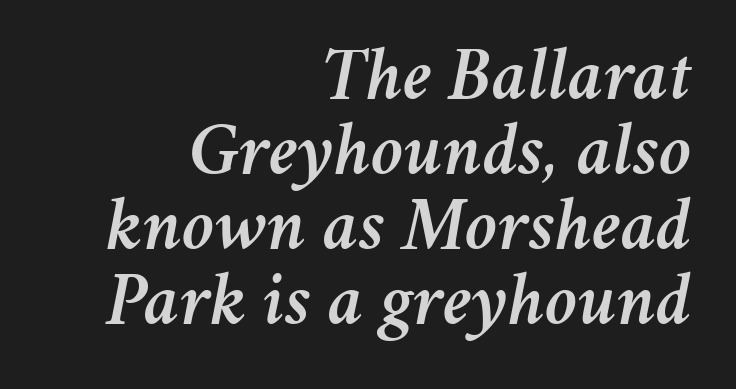
Reading down the column, the eye jumps only a short way to each next line. Notice how the stems are inclined rather than vertical — that's the hallmark of italics. Any mark beneath the type? The region is blank. The compositor pushed each line to the right boundary.
